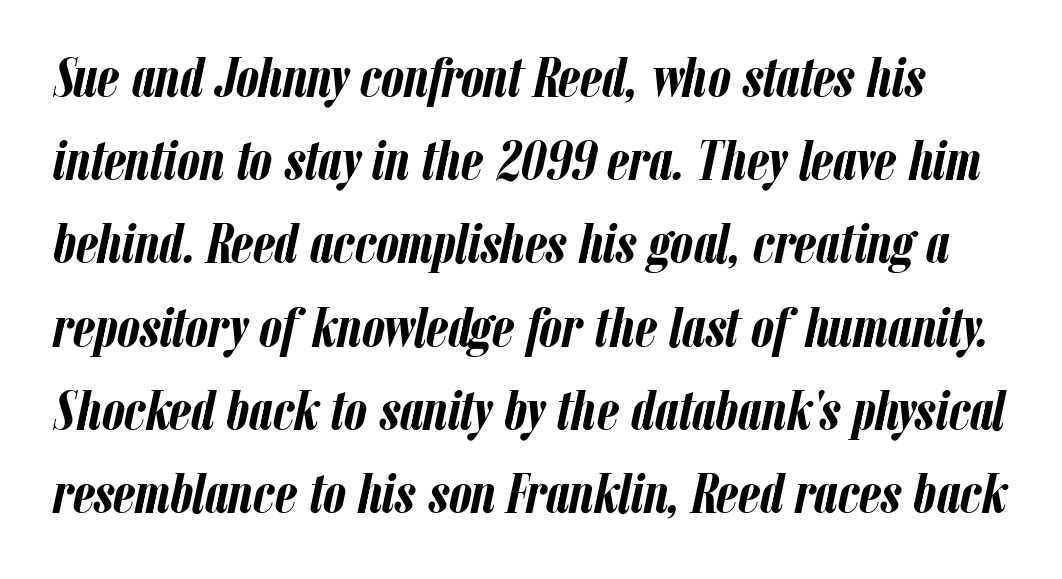
The image shows 57 px semibold, condensed type, italic (leaning right); set normal line spacing (1.46x), normal letter spacing, not underlined; low stroke contrast and a medium x-height.
